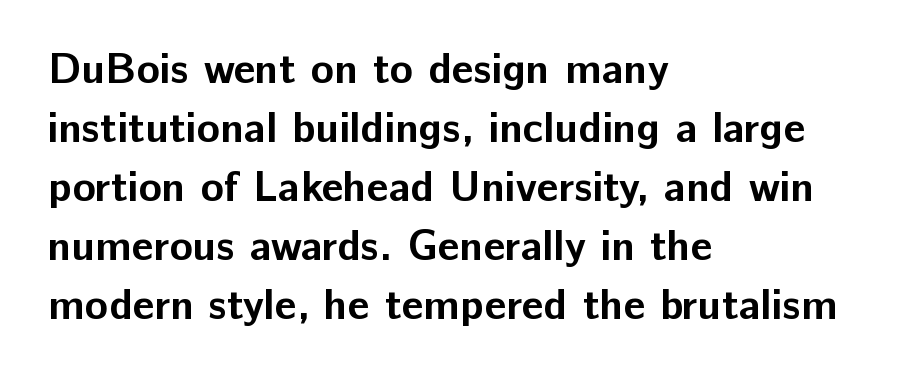
Q: Is the text bold? A: Yes.
Q: Is the text italic (slanted)? A: No, it is upright.
Q: Is the typeface a serif or a sans-serif typeface? A: Sans-serif.
Q: Is the text underlined? A: No.
Q: How is the paragraph aligned? A: Left-aligned.
Q: Is the spacing between letters normal or unusually wide? A: Normal.
Q: Is the spacing between lines tight, normal or loose? A: Normal.
Q: Width (condensed, normal, or wide)? A: Normal.
Q: Stroke contrast? A: Low.
Q: x-height? A: Medium.
Q: Monospaced? A: No.
